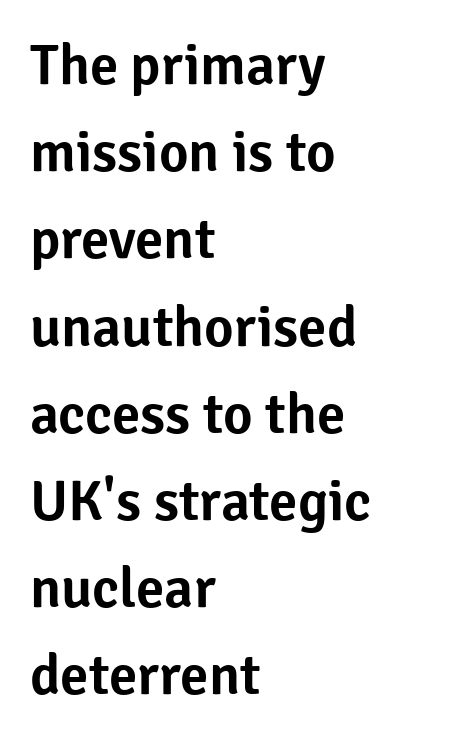
The font family rendered here belongs to the sans-serif group. Short note: letters normally spaced. The zone under the glyphs is completely vacant. Vertical spacing — default. The typesetter chose a ragged-right arrangement here.
